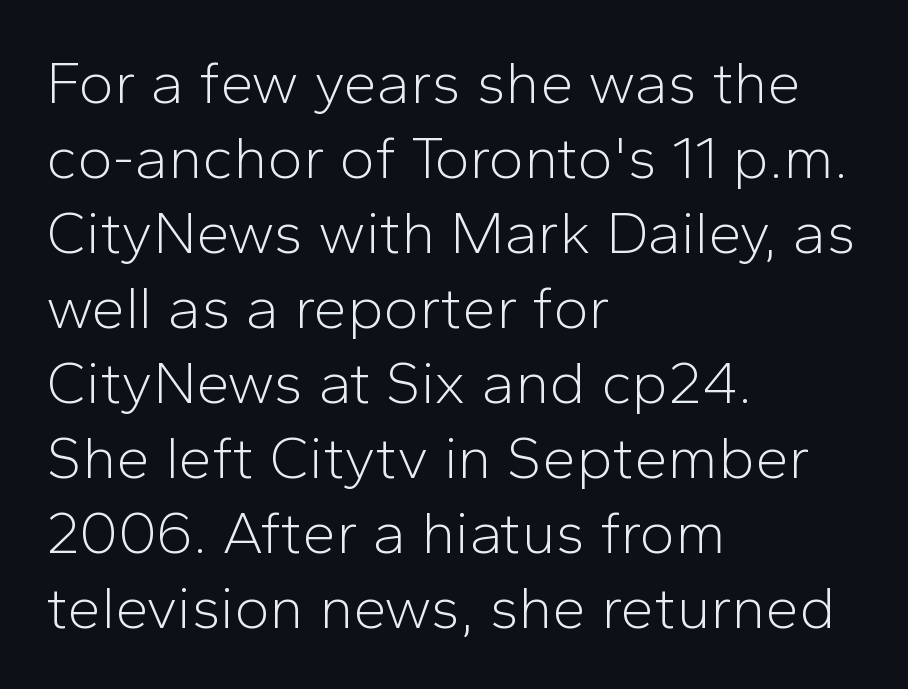
The image shows 60 px light sans-serif type, upright; set left-aligned, normal line spacing (1.25x), normal letter spacing, not underlined; low stroke contrast and a medium x-height.
